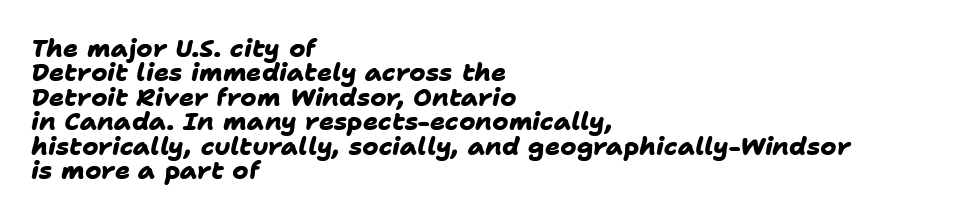
The image shows 25 px bold type; set left-aligned, tight line spacing (0.98x), normal letter spacing, not underlined.
